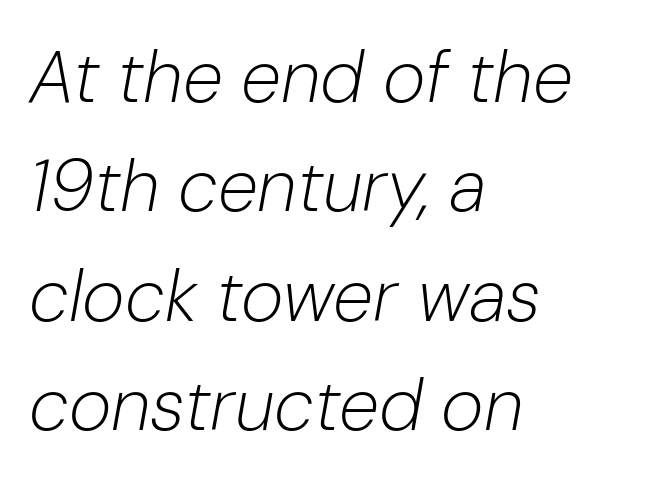
You can tell it's italic because the verticals aren't actually vertical. Line starts are locked; line ends wander. Normally led — the rows are evenly, conventionally spaced. The letterforms sit shoulder to shoulder at normal distance. The strokes are not fattened; the text isn't bold.
